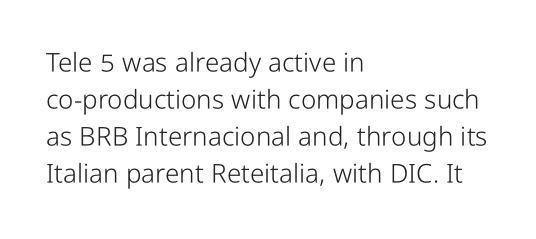
{"italic": "no", "bold": "no", "underline": "no", "align": "left", "line_spacing": "normal", "line_spacing_ratio": 1.42, "letter_spacing": "normal", "letter_spacing_em": 0.0, "glyph_px": 26}
